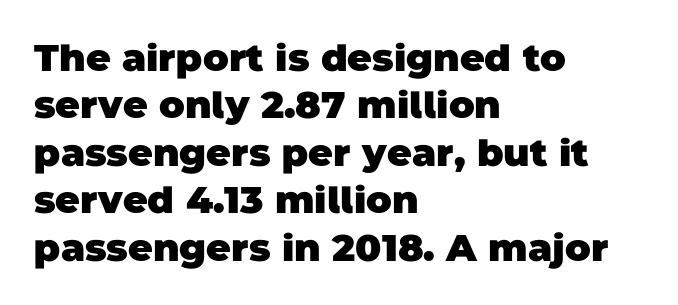
Q: Is the text bold? A: Yes.
Q: Is the typeface a serif or a sans-serif typeface? A: Sans-serif.
Q: Is the text underlined? A: No.
Q: How is the paragraph aligned? A: Left-aligned.
Q: Is the spacing between letters normal or unusually wide? A: Normal.
Q: Is the spacing between lines tight, normal or loose? A: Normal.
Q: Width (condensed, normal, or wide)? A: Normal.
Q: Stroke contrast? A: Low.
Q: x-height? A: Large.
Q: Monospaced? A: No.
